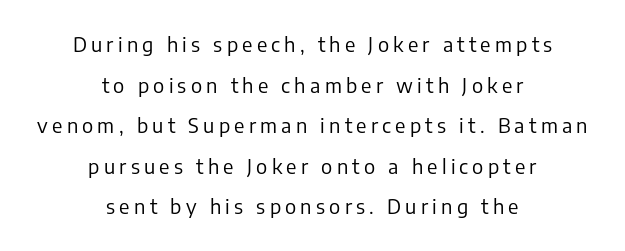
Stems here are at most as thick as an everyday book face. The setting favours the middle, as headings and verse often do. The letters are spread apart with noticeably loose tracking. It's the straight-up-and-down kind of type.
